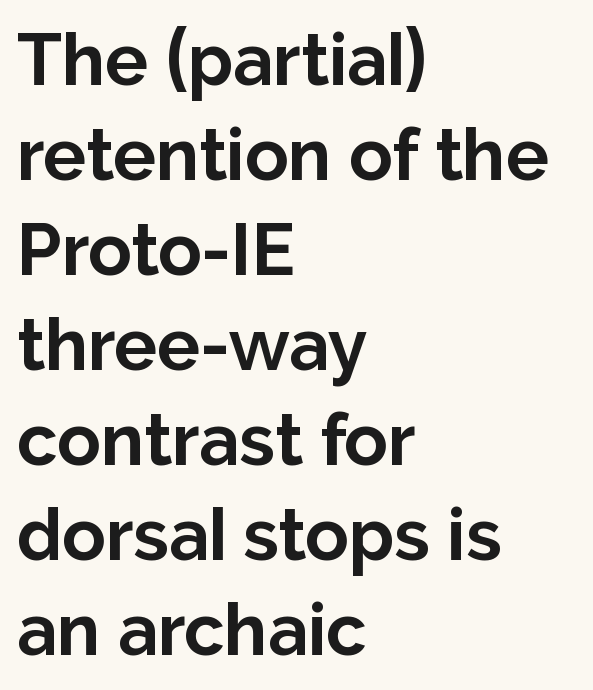
Q: Is the text bold? A: Yes.
Q: Is the text italic (slanted)? A: No, it is upright.
Q: Is the typeface a serif or a sans-serif typeface? A: Sans-serif.
Q: Is the text underlined? A: No.
Q: How is the paragraph aligned? A: Left-aligned.
Q: Is the spacing between letters normal or unusually wide? A: Normal.
Q: Is the spacing between lines tight, normal or loose? A: Normal.
Q: Width (condensed, normal, or wide)? A: Normal.
Q: Stroke contrast? A: Low.
Q: x-height? A: Medium.
Q: Monospaced? A: No.
